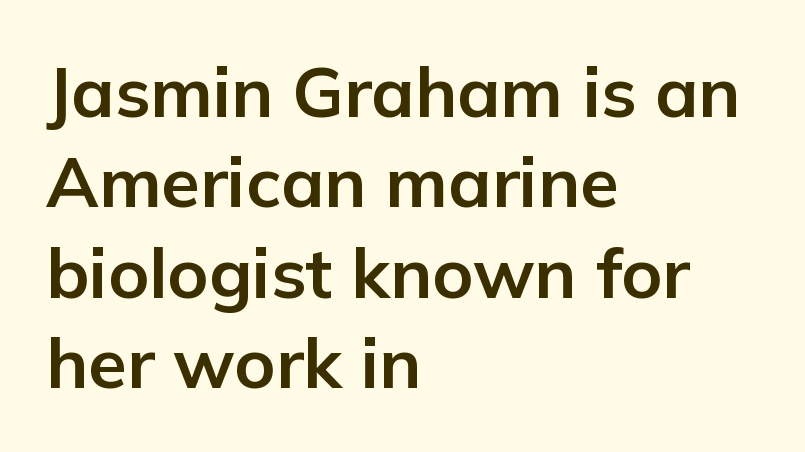
Q: Is the text bold? A: Yes.
Q: Is the text italic (slanted)? A: No, it is upright.
Q: Is the typeface a serif or a sans-serif typeface? A: Sans-serif.
Q: Is the text underlined? A: No.
Q: How is the paragraph aligned? A: Left-aligned.
Q: Is the spacing between letters normal or unusually wide? A: Normal.
Q: Is the spacing between lines tight, normal or loose? A: Normal.
Q: Width (condensed, normal, or wide)? A: Normal.
Q: Stroke contrast? A: Low.
Q: x-height? A: Medium.
Q: Monospaced? A: No.
